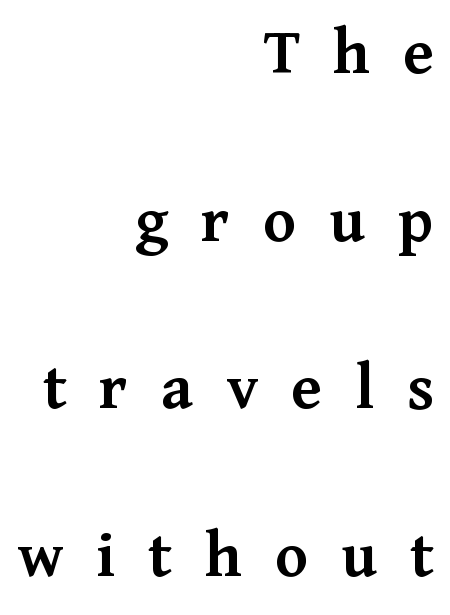
Q: Is the text bold? A: Semi-bold.
Q: Is the text italic (slanted)? A: No, it is upright.
Q: Is the typeface a serif or a sans-serif typeface? A: Serif.
Q: Is the text underlined? A: No.
Q: How is the paragraph aligned? A: Right-aligned.
Q: Is the spacing between letters normal or unusually wide? A: Unusually wide.
Q: Is the spacing between lines tight, normal or loose? A: Loose.
Q: Width (condensed, normal, or wide)? A: Normal.
Q: Stroke contrast? A: Medium.
Q: x-height? A: Medium.
Q: Monospaced? A: No.
